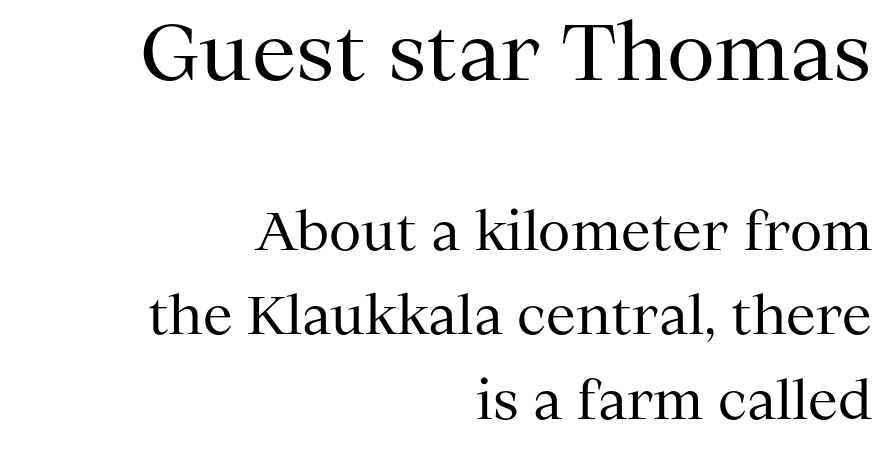
The image shows 79 px regular-weight serif type, upright; set right-aligned, normal line spacing (1.6x), normal letter spacing, not underlined; the first (top) block is 1.49x larger; medium stroke contrast and a medium x-height.
